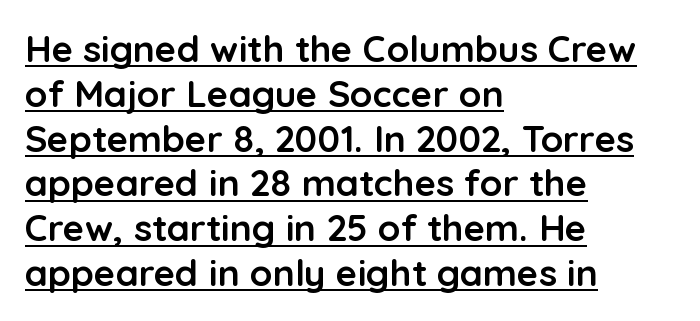
The image shows 37 px semibold sans-serif type, upright; set left-aligned, line spacing 1.21x, normal letter spacing, underlined; low stroke contrast and a medium x-height.
